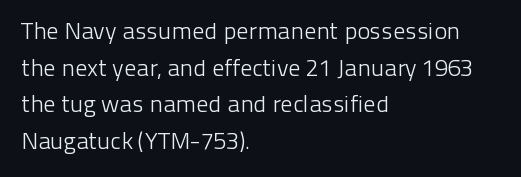
{"italic": "no", "bold": "no", "underline": "no", "align": "left", "line_spacing": "normal", "line_spacing_ratio": 1.53, "letter_spacing": "normal", "letter_spacing_em": 0.0, "glyph_px": 24}
